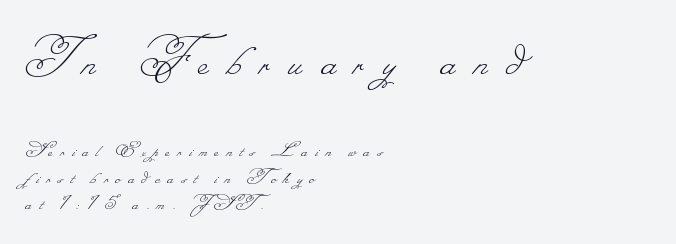
Q: Is the text bold? A: No.
Q: Is the text underlined? A: No.
Q: How is the paragraph aligned? A: Left-aligned.
Q: Is the spacing between letters normal or unusually wide? A: Unusually wide.
Q: Is the spacing between lines tight, normal or loose? A: Tight.
Q: Which block of text is set in a larger size, the first (top) or the second (bottom)? A: The first (top) one.
Q: Width (condensed, normal, or wide)? A: Normal.
Q: Stroke contrast? A: Low.
Q: Monospaced? A: No.
